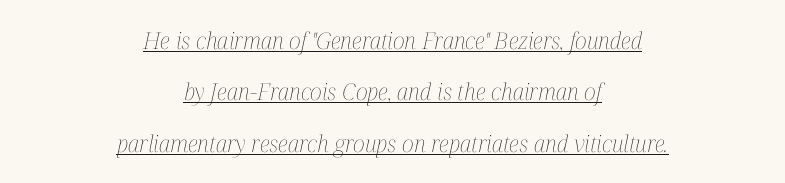
Leftover space on each line is divided equally before and after the words. Between one letter and the next there's only the usual sliver of space. The face used here appears with an underline applied. Horizontal bands of white between lines are thick stripes. The specimen reads as italic at a glance. The typesetting does not lean heavy: it is not bold.
